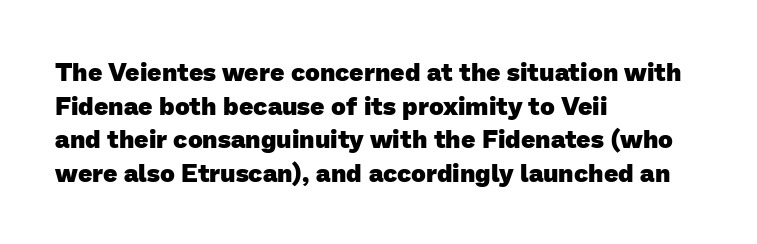
{"bold": "yes", "underline": "no", "align": "left", "line_spacing": "normal", "line_spacing_ratio": 1.35, "letter_spacing": "normal", "letter_spacing_em": 0.0, "glyph_px": 25}
